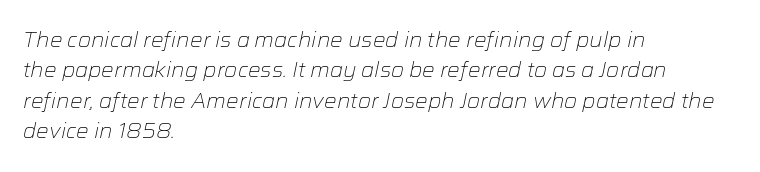
Q: Is the text bold? A: No.
Q: Is the text italic (slanted)? A: Yes, it leans right by about 12 degrees.
Q: Is the text underlined? A: No.
Q: How is the paragraph aligned? A: Left-aligned.
Q: Is the spacing between letters normal or unusually wide? A: Normal.
Q: Is the spacing between lines tight, normal or loose? A: Normal.
